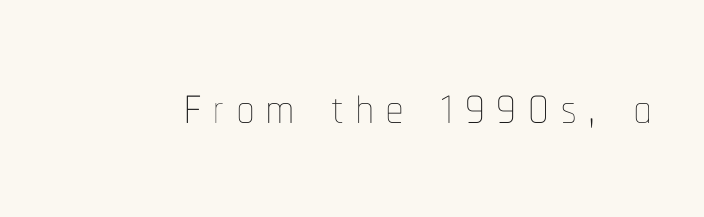
Q: Is the text bold? A: No.
Q: Is the text italic (slanted)? A: No, it is upright.
Q: Is the text underlined? A: No.
Q: Width (condensed, normal, or wide)? A: Condensed.
Q: Stroke contrast? A: Low.
Q: x-height? A: Medium.
Q: Monospaced? A: No.
